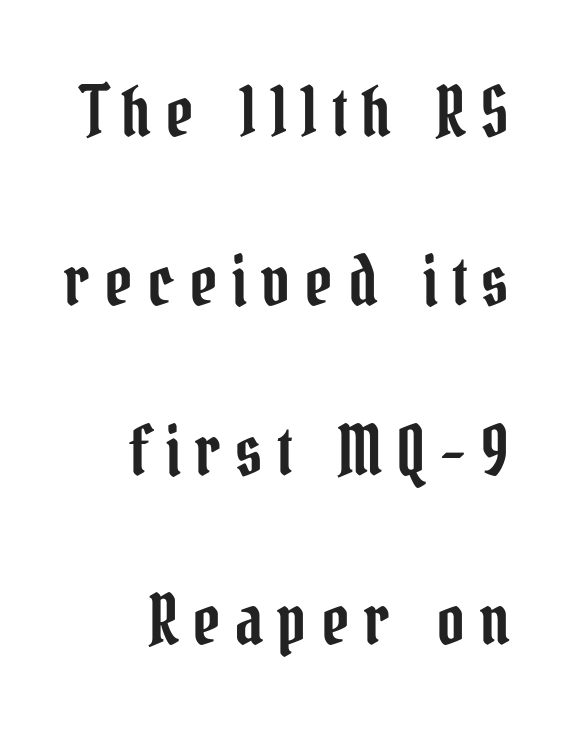
The image shows 68 px condensed serif type, upright; set right-aligned, loose line spacing (2.49x), unusually wide letter spacing (+0.21 em), not underlined; low stroke contrast and a medium x-height.
